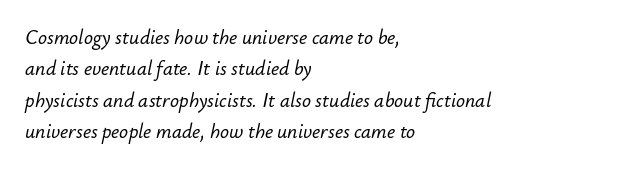
{"italic": "yes", "lean": "right", "slant_degrees": 12, "underline": "no", "align": "left", "line_spacing": "normal", "line_spacing_ratio": 1.57, "letter_spacing": "normal", "letter_spacing_em": 0.0, "glyph_px": 20}
